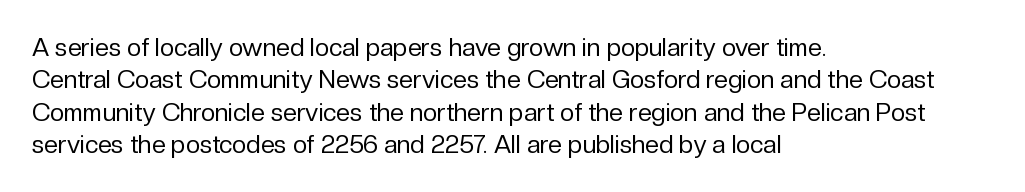
The words here are not underlined. Whoever set this chose a conventional vertical rhythm. Honestly, the letter spacing is just normal — you wouldn't notice it. Tall strokes in this sample are plumb rather than angled. Compared with a centered layout, this one pins lines to the left instead. The weight tops out at a normal text grade.
